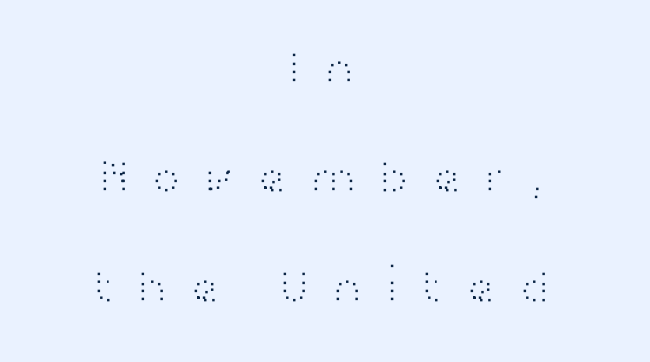
Q: Is the text bold? A: No.
Q: Is the text italic (slanted)? A: No, it is upright.
Q: Is the typeface a serif or a sans-serif typeface? A: Sans-serif.
Q: Is the text underlined? A: No.
Q: How is the paragraph aligned? A: Centered.
Q: Is the spacing between letters normal or unusually wide? A: Unusually wide.
Q: Is the spacing between lines tight, normal or loose? A: Loose.
Q: Width (condensed, normal, or wide)? A: Wide.
Q: Stroke contrast? A: High.
Q: x-height? A: Medium.
Q: Monospaced? A: No.
